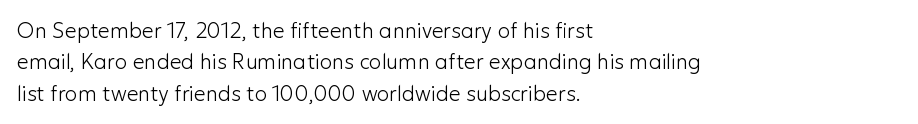
Q: Is the text bold? A: No.
Q: Is the text italic (slanted)? A: No, it is upright.
Q: Is the text underlined? A: No.
Q: How is the paragraph aligned? A: Left-aligned.
Q: Is the spacing between letters normal or unusually wide? A: Normal.
Q: Is the spacing between lines tight, normal or loose? A: Normal.
